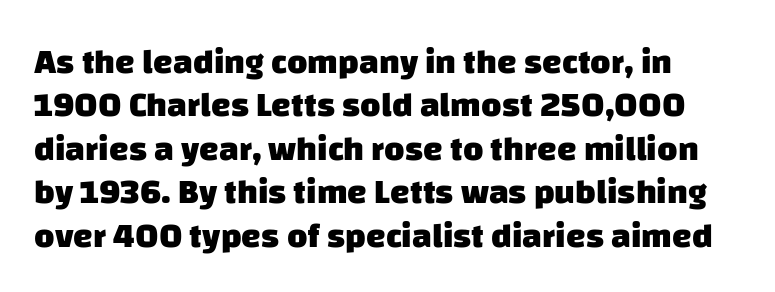
The image shows 35 px heavy sans-serif type; set line spacing 1.24x, normal letter spacing, not underlined; low stroke contrast and a large x-height.
